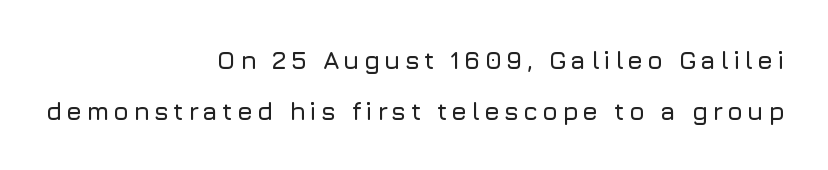
Q: Is the text italic (slanted)? A: No, it is upright.
Q: Is the text underlined? A: No.
Q: How is the paragraph aligned? A: Right-aligned.
Q: Is the spacing between lines tight, normal or loose? A: Loose.
